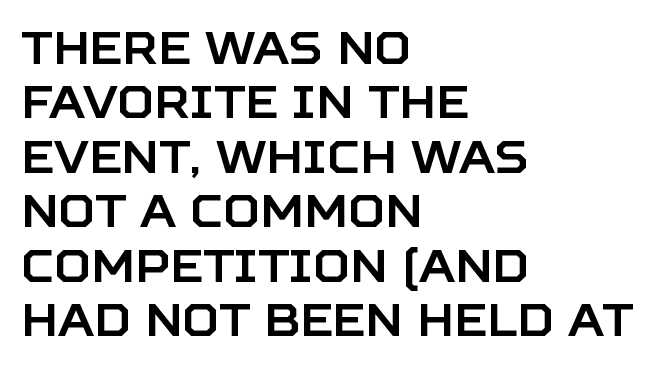
Q: Is the text italic (slanted)? A: No, it is upright.
Q: Is the typeface a serif or a sans-serif typeface? A: Sans-serif.
Q: Is the text underlined? A: No.
Q: How is the paragraph aligned? A: Left-aligned.
Q: Is the spacing between letters normal or unusually wide? A: Normal.
Q: Width (condensed, normal, or wide)? A: Normal.
Q: Stroke contrast? A: Low.
Q: x-height? A: Large.
Q: Monospaced? A: No.
